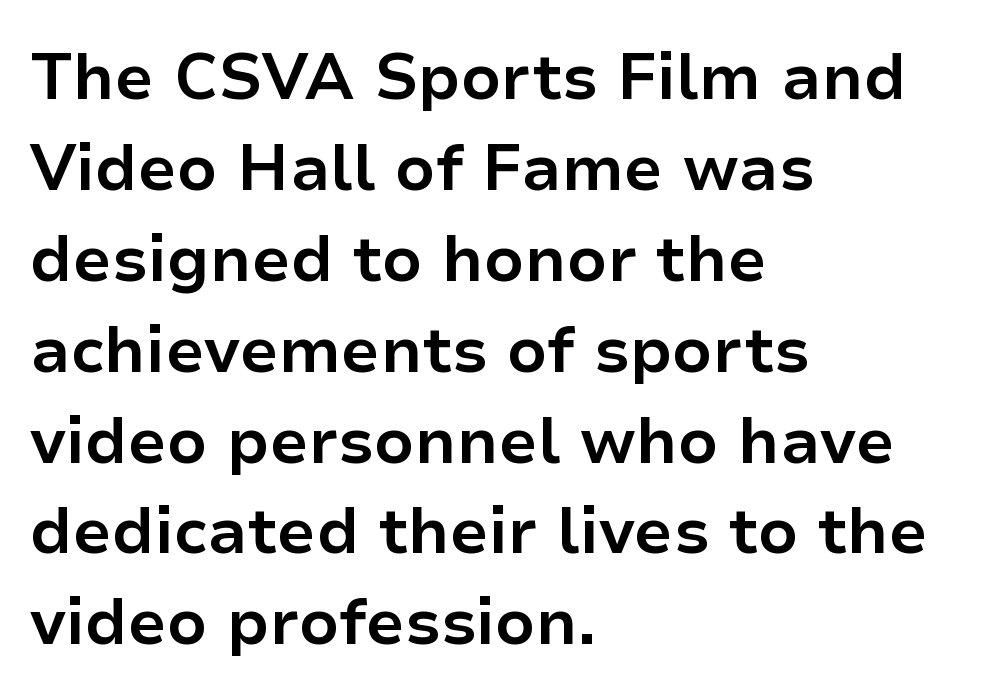
Honestly, there is no underline to notice here at all. The typesetting leans heavy: a genuine bold. Observe the absence of serifs on each vertical stroke in this sample. Words appear dense and cohesive because spacing is normal. Character widths vary here, with narrow letters taking less room than wide ones.
